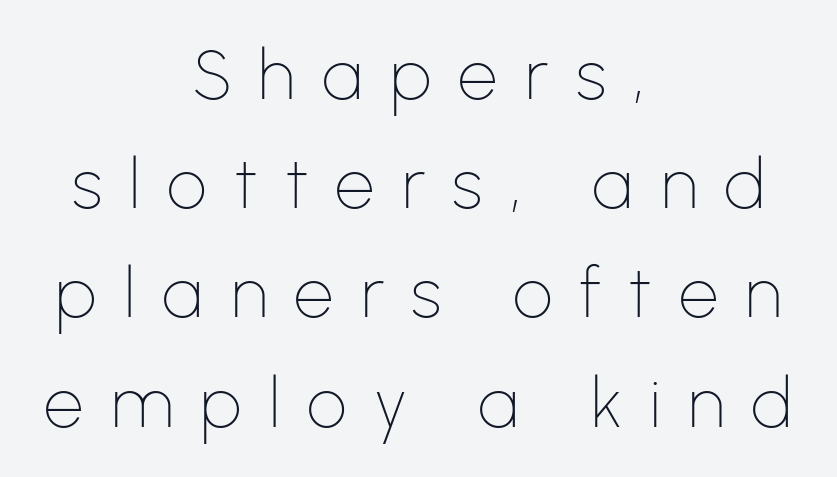
{"serif": "no", "italic": "no", "bold": "no", "weight": "thin", "width": "normal", "stroke_contrast": "low", "x_height": "medium", "monospaced": "no", "underline": "no", "align": "center", "line_spacing": "normal", "line_spacing_ratio": 1.56, "letter_spacing": "wide", "letter_spacing_em": 0.39, "glyph_px": 70}
